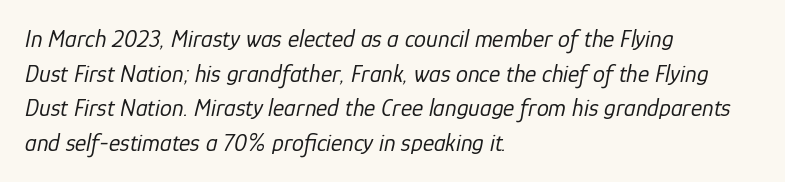
The image shows 24 px text type, italic (leaning right); set left-aligned, normal line spacing (1.44x), normal letter spacing, not underlined.
